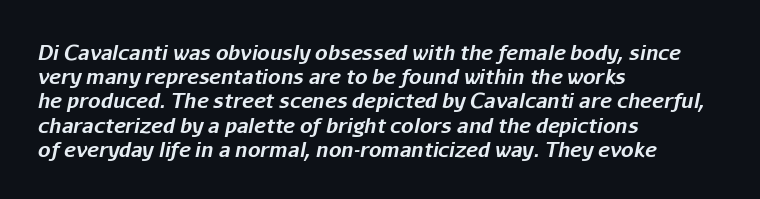
Q: Is the text bold? A: Yes.
Q: Is the text italic (slanted)? A: Yes, it leans right by about 11 degrees.
Q: Is the text underlined? A: No.
Q: How is the paragraph aligned? A: Left-aligned.
Q: Is the spacing between letters normal or unusually wide? A: Normal.
